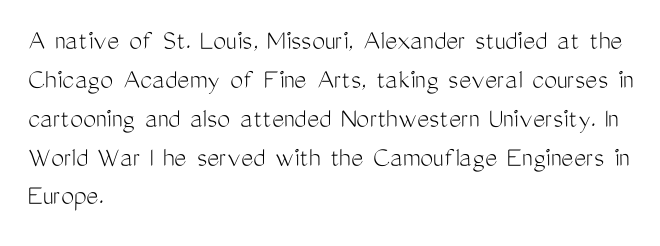
Q: Is the text bold? A: No.
Q: Is the text italic (slanted)? A: No, it is upright.
Q: Is the typeface a serif or a sans-serif typeface? A: Sans-serif.
Q: Is the text underlined? A: No.
Q: How is the paragraph aligned? A: Left-aligned.
Q: Is the spacing between letters normal or unusually wide? A: Normal.
Q: Is the spacing between lines tight, normal or loose? A: Normal.
Q: Width (condensed, normal, or wide)? A: Condensed.
Q: Stroke contrast? A: Medium.
Q: x-height? A: Medium.
Q: Monospaced? A: No.
